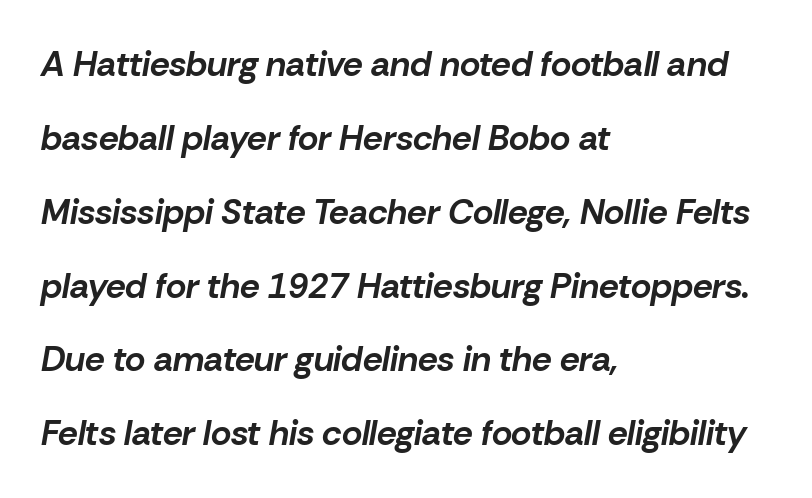
The image shows 35 px bold type, italic (leaning right); set left-aligned, loose line spacing (2.11x), normal letter spacing, not underlined; low stroke contrast and a medium x-height.
